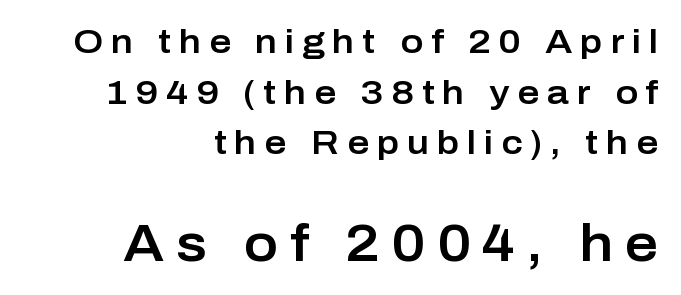
The image shows 51 px sans-serif type, upright; set right-aligned, normal line spacing (1.49x), unusually wide letter spacing (+0.23 em), not underlined; the second (bottom) block is 1.5x larger; low stroke contrast and a medium x-height.
